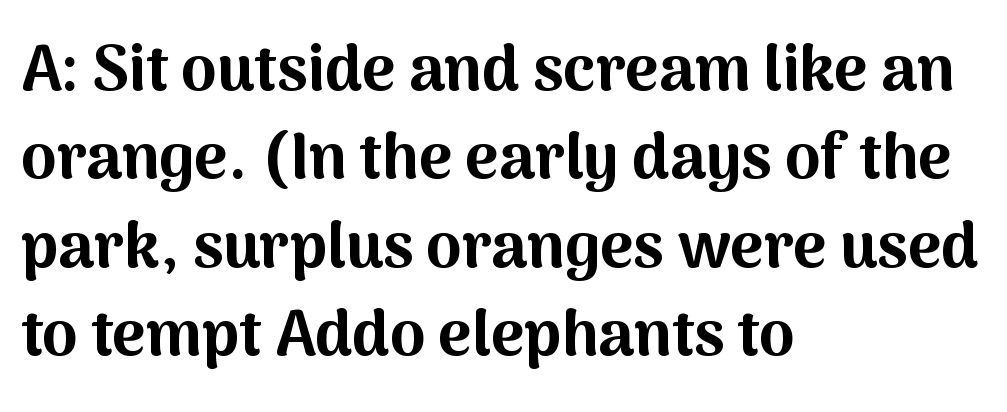
{"serif": "no", "italic": "no", "bold": "yes", "weight": "bold", "width": "normal", "stroke_contrast": "medium", "x_height": "medium", "monospaced": "no", "underline": "no", "align": "left", "line_spacing": "normal", "line_spacing_ratio": 1.38, "letter_spacing": "normal", "letter_spacing_em": 0.0, "glyph_px": 64}
